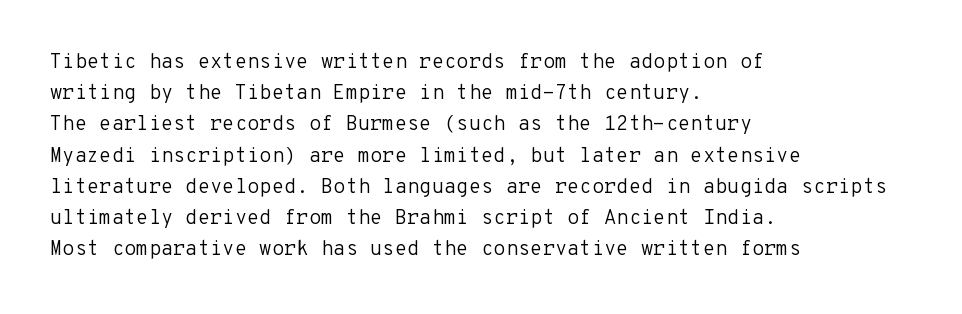
The image shows 20 px text type, upright; set left-aligned, normal line spacing (1.56x), normal letter spacing, not underlined.
